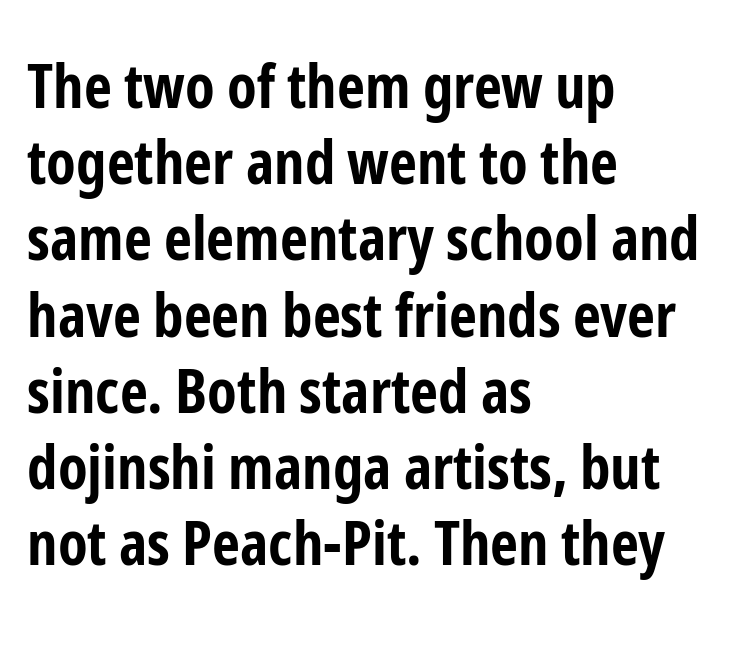
I'd call this a sans setting — the letters go barefoot. The letters advance in unequal steps, a hallmark of proportional type. I'd describe the lettering as bold — thick and assertive. Whoever set this chose a conventional vertical rhythm.
